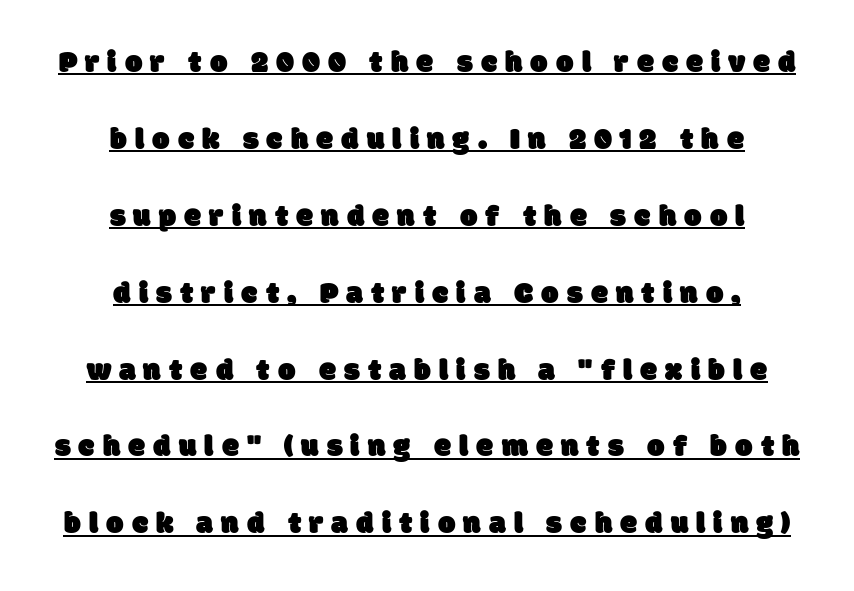
Vertically, the passage feels expansive, rows floating well apart. This sample has the flowing, uneven cadence of proportional lettering. This sample uses expanded letter spacing, leaving extra air between glyphs. A centered setting, common on invitations and titles, is used for this passage.
